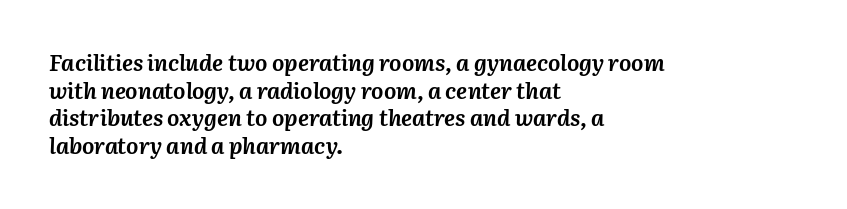
{"italic": "yes", "lean": "right", "slant_degrees": 3, "bold": "yes", "underline": "no", "align": "left", "line_spacing_ratio": 1.2, "letter_spacing": "normal", "letter_spacing_em": 0.0, "glyph_px": 23}
